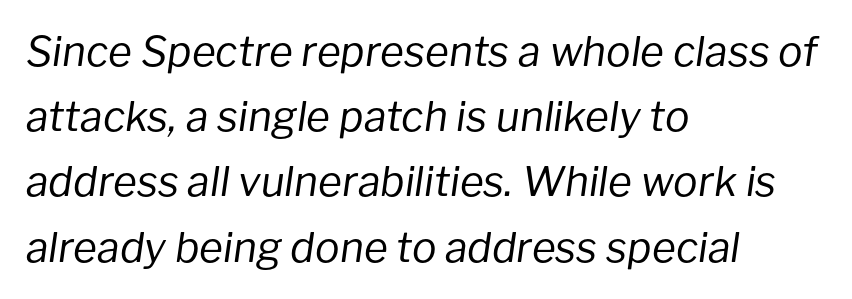
Weight: regular or lighter. Here the glyphs are tracked normally, forming tight word shapes. The specimen omits any rule beneath the text block's lines. Posture: slanted. The designer left line spacing at the default. Leftover space on each line is placed entirely after the last word.
